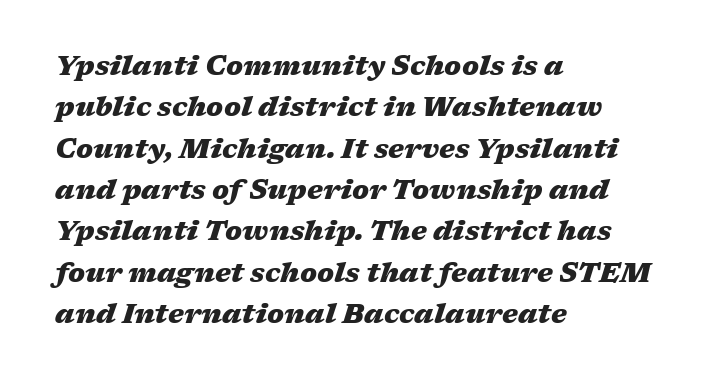
The strip under each line holds only bare page. The block of text has a typical density, with ordinary space between rows. Notice how the passage keeps a crisp vertical edge on the left only. Typesetter's note: full bold, strokes at maximum text heaviness.
